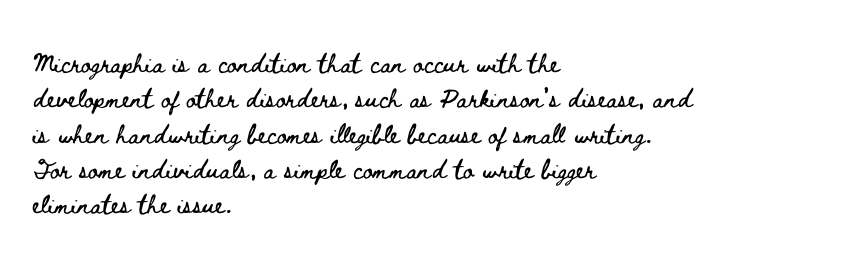
{"underline": "no", "align": "left", "line_spacing": "normal", "line_spacing_ratio": 1.47, "letter_spacing": "normal", "letter_spacing_em": 0.0, "glyph_px": 24}
